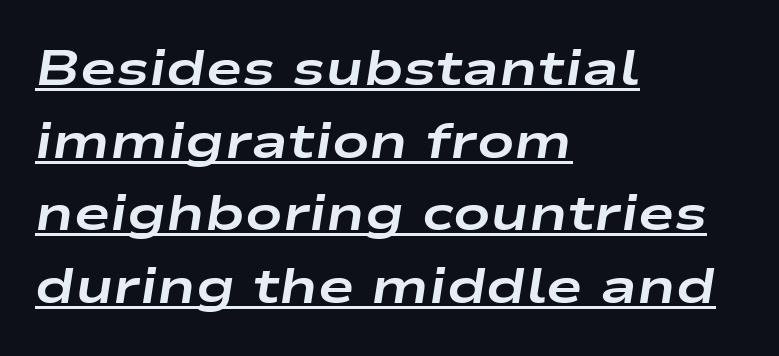
Note the varied advance widths — an 'i' is clearly narrower than an 'm'. Students, observe the line beneath the letters — that is underlining. One-word summary of the alignment: left. It's the slanting kind of type.
